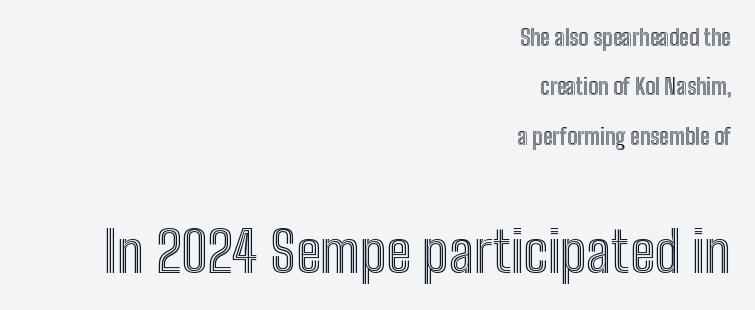
The image shows 56 px condensed type, upright; set right-aligned, loose line spacing (2.25x), normal letter spacing, not underlined; the second (bottom) block is 2.55x larger; a medium x-height.
